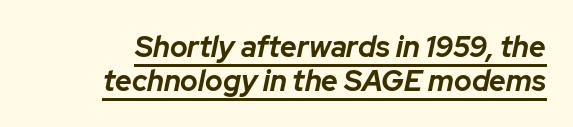
Q: Is the text bold? A: Yes.
Q: Is the text italic (slanted)? A: Yes, it leans right by about 12 degrees.
Q: Is the text underlined? A: Yes.
Q: Is the spacing between letters normal or unusually wide? A: Normal.
Q: Width (condensed, normal, or wide)? A: Normal.
Q: Stroke contrast? A: Low.
Q: x-height? A: Medium.
Q: Monospaced? A: No.
